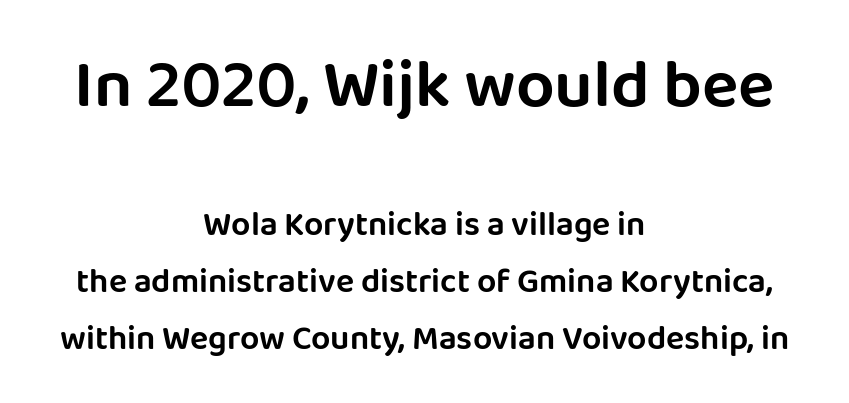
The characters display no serif detailing; their extremities are plain. The passage is arranged like a title page — every line centered. The strip under each line holds only bare page. Reading top to bottom, the characters get smaller at the block break. These lines are rendered in a variable-pitch font. The rows are spaced the way most documents space them.
